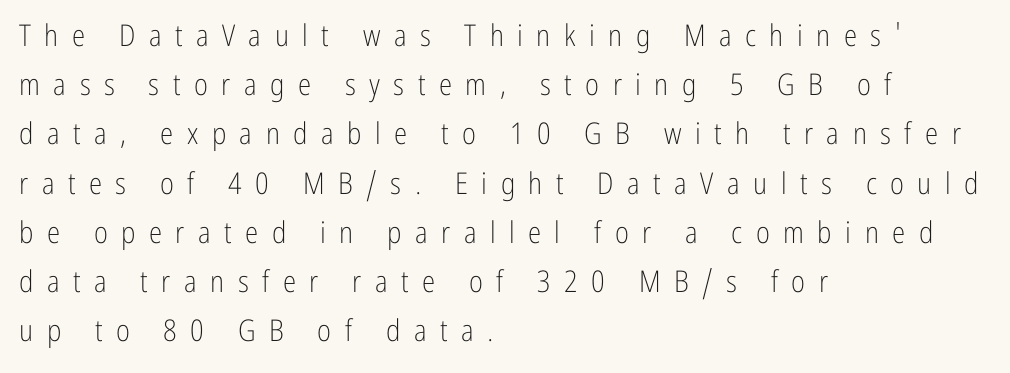
The image shows 30 px light, condensed sans-serif type, upright; set left-aligned, normal line spacing (1.64x), unusually wide letter spacing (+0.45 em), not underlined; low stroke contrast and a medium x-height.
